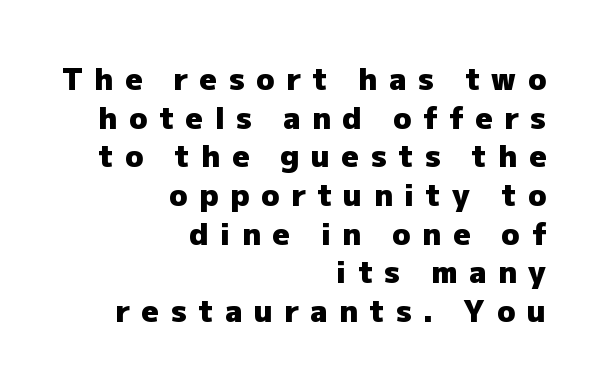
Q: Is the text bold? A: Yes.
Q: Is the text italic (slanted)? A: No, it is upright.
Q: Is the typeface a serif or a sans-serif typeface? A: Sans-serif.
Q: Is the text underlined? A: No.
Q: How is the paragraph aligned? A: Right-aligned.
Q: Is the spacing between letters normal or unusually wide? A: Unusually wide.
Q: Is the spacing between lines tight, normal or loose? A: Normal.
Q: Width (condensed, normal, or wide)? A: Normal.
Q: Stroke contrast? A: Low.
Q: x-height? A: Medium.
Q: Monospaced? A: No.
